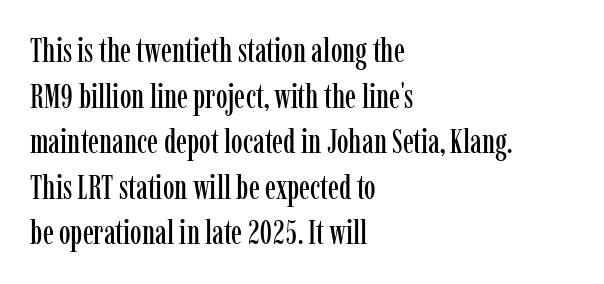
The image shows 33 px condensed serif type, upright; set left-aligned, normal line spacing (1.38x), normal letter spacing, not underlined; low stroke contrast and a medium x-height.
